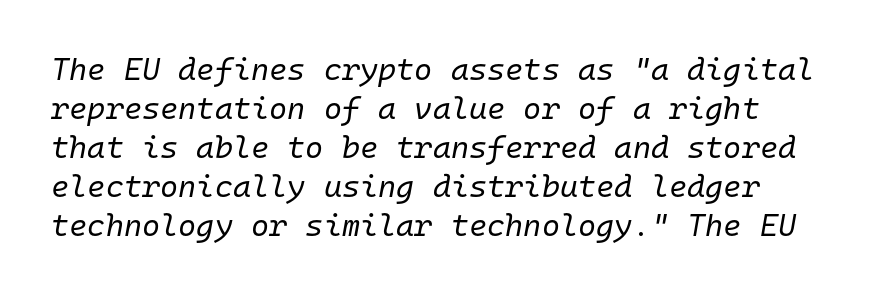
Q: Is the text bold? A: No.
Q: Is the text italic (slanted)? A: Yes, it leans right by about 10 degrees.
Q: Is the text underlined? A: No.
Q: Is the spacing between letters normal or unusually wide? A: Normal.
Q: Is the spacing between lines tight, normal or loose? A: Normal.
Q: Width (condensed, normal, or wide)? A: Normal.
Q: Stroke contrast? A: Low.
Q: x-height? A: Medium.
Q: Monospaced? A: Yes.
